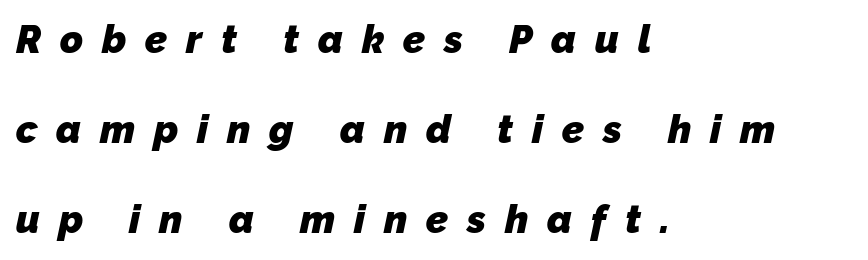
{"serif": "no", "bold": "yes", "weight": "heavy", "width": "normal", "stroke_contrast": "low", "x_height": "medium", "monospaced": "no", "underline": "no", "align": "left", "line_spacing": "loose", "line_spacing_ratio": 2.31, "letter_spacing": "wide", "letter_spacing_em": 0.48, "glyph_px": 39}
